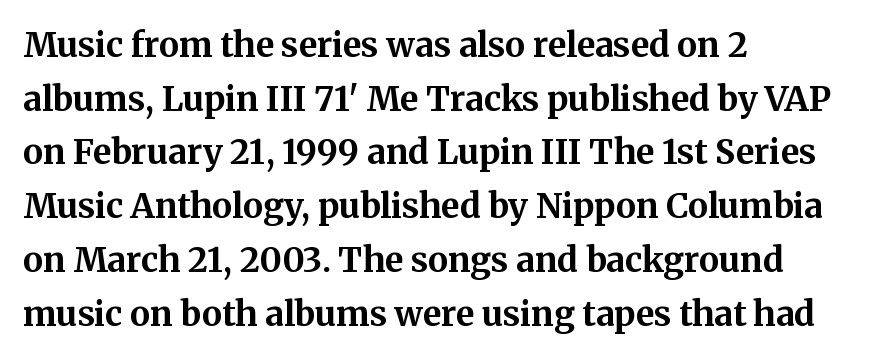
{"serif": "yes", "italic": "no", "bold": "yes", "weight": "bold", "width": "normal", "stroke_contrast": "medium", "x_height": "medium", "monospaced": "no", "underline": "no", "align": "left", "line_spacing": "normal", "line_spacing_ratio": 1.58, "letter_spacing": "normal", "letter_spacing_em": 0.0, "glyph_px": 34}
